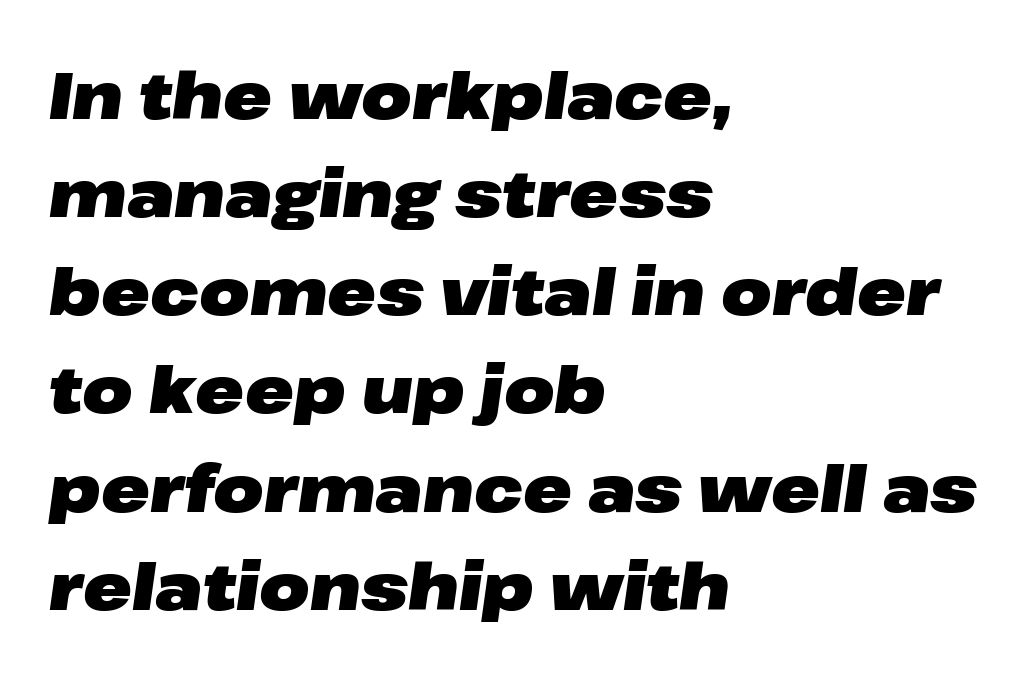
The image shows 65 px heavy, wide type, italic (leaning right); set left-aligned, normal line spacing (1.51x), normal letter spacing, not underlined; low stroke contrast and a medium x-height.
